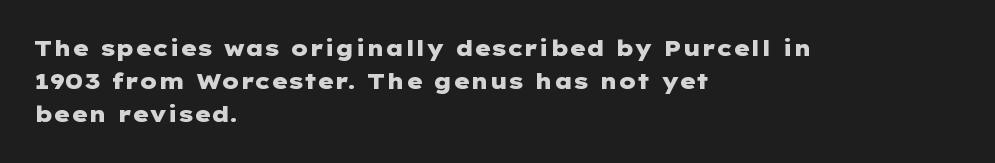
{"italic": "no", "bold": "yes", "underline": "no", "align": "left", "line_spacing": "normal", "line_spacing_ratio": 1.51, "letter_spacing": "normal", "letter_spacing_em": 0.0, "glyph_px": 22}
